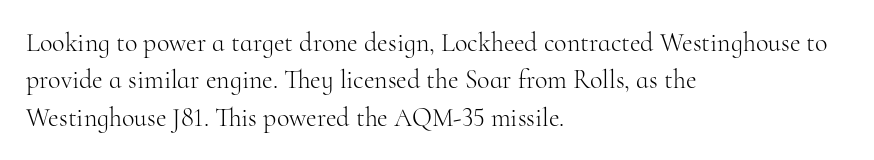
Q: Is the text bold? A: No.
Q: Is the text italic (slanted)? A: No, it is upright.
Q: Is the text underlined? A: No.
Q: How is the paragraph aligned? A: Left-aligned.
Q: Is the spacing between letters normal or unusually wide? A: Normal.
Q: Is the spacing between lines tight, normal or loose? A: Normal.
